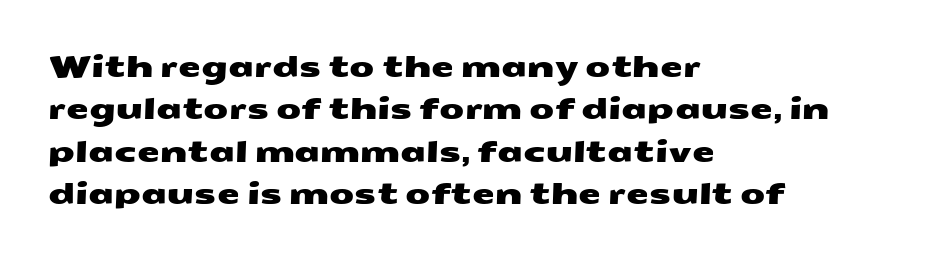
{"serif": "no", "width": "wide", "stroke_contrast": "medium", "x_height": "medium", "monospaced": "no", "underline": "no", "align": "left", "line_spacing": "normal", "line_spacing_ratio": 1.46, "letter_spacing": "normal", "letter_spacing_em": 0.0, "glyph_px": 29}
